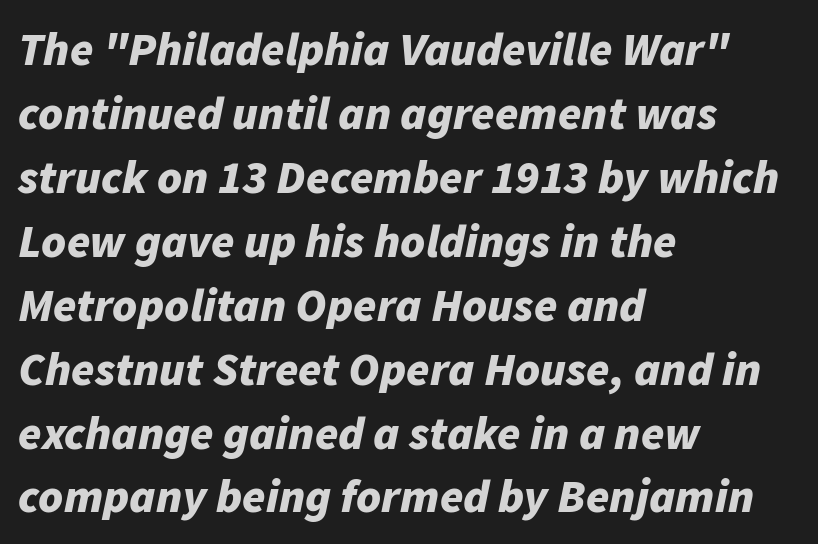
{"italic": "yes", "lean": "right", "slant_degrees": 11, "bold": "yes", "weight": "bold", "width": "normal", "stroke_contrast": "low", "x_height": "medium", "monospaced": "no", "underline": "no", "align": "left", "line_spacing": "normal", "line_spacing_ratio": 1.36, "letter_spacing": "normal", "letter_spacing_em": 0.0, "glyph_px": 47}
